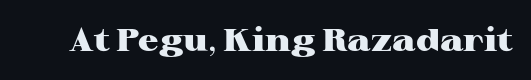
{"serif": "yes", "italic": "no", "bold": "yes", "weight": "heavy", "width": "wide", "stroke_contrast": "high", "x_height": "medium", "monospaced": "no", "underline": "no", "letter_spacing": "normal", "letter_spacing_em": 0.0, "glyph_px": 32}
